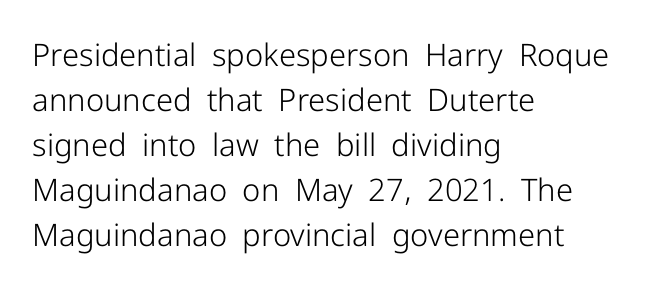
Q: Is the text bold? A: No.
Q: Is the text italic (slanted)? A: No, it is upright.
Q: Is the typeface a serif or a sans-serif typeface? A: Sans-serif.
Q: Is the text underlined? A: No.
Q: How is the paragraph aligned? A: Left-aligned.
Q: Is the spacing between letters normal or unusually wide? A: Normal.
Q: Is the spacing between lines tight, normal or loose? A: Normal.
Q: Width (condensed, normal, or wide)? A: Normal.
Q: Stroke contrast? A: Low.
Q: x-height? A: Medium.
Q: Monospaced? A: No.
